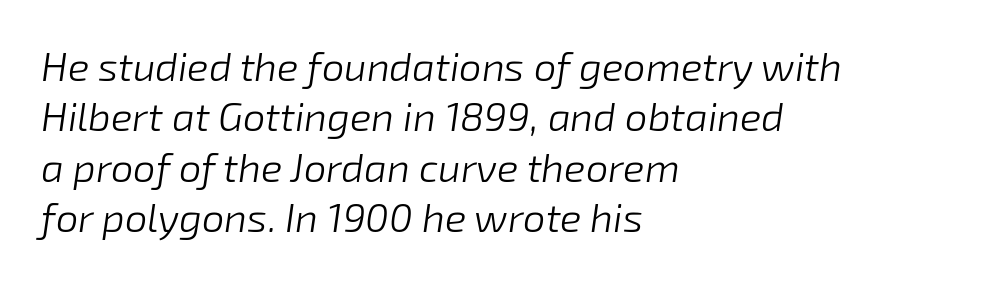
Q: Is the text bold? A: No.
Q: Is the text italic (slanted)? A: Yes, it leans right by about 8 degrees.
Q: Is the text underlined? A: No.
Q: How is the paragraph aligned? A: Left-aligned.
Q: Is the spacing between letters normal or unusually wide? A: Normal.
Q: Is the spacing between lines tight, normal or loose? A: Normal.
Q: Width (condensed, normal, or wide)? A: Normal.
Q: Stroke contrast? A: Low.
Q: x-height? A: Medium.
Q: Monospaced? A: No.
